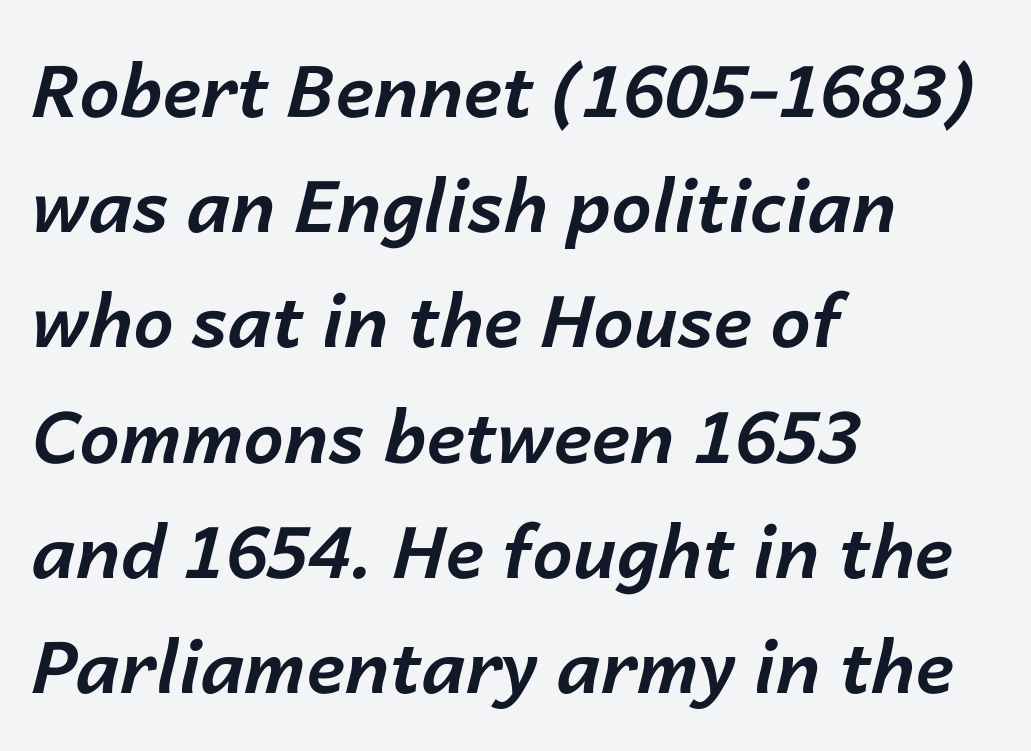
{"italic": "yes", "lean": "right", "slant_degrees": 14, "bold": "yes", "weight": "bold", "width": "normal", "stroke_contrast": "low", "x_height": "medium", "monospaced": "no", "underline": "no", "align": "left", "line_spacing": "normal", "line_spacing_ratio": 1.6, "letter_spacing": "normal", "letter_spacing_em": 0.0, "glyph_px": 72}
